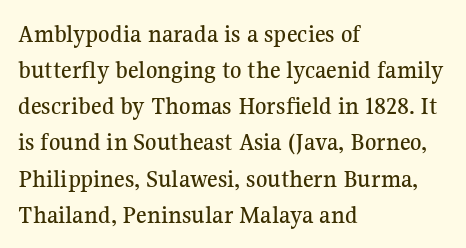
A typesetter would mark this as roman, not italic. Every row of glyphs begins at an identical x-position on the left. Descenders are the only things crossing below the line. Horizontal bands of white between lines are of average thickness.
